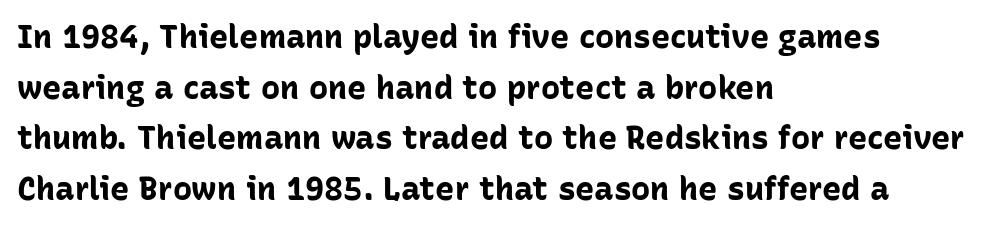
{"serif": "no", "italic": "no", "bold": "yes", "weight": "bold", "width": "normal", "stroke_contrast": "low", "x_height": "medium", "monospaced": "no", "underline": "no", "align": "left", "line_spacing": "normal", "line_spacing_ratio": 1.58, "letter_spacing": "normal", "letter_spacing_em": 0.0, "glyph_px": 32}
